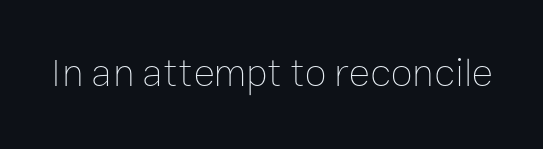
Q: Is the text bold? A: No.
Q: Is the text italic (slanted)? A: No, it is upright.
Q: Is the text underlined? A: No.
Q: Is the spacing between letters normal or unusually wide? A: Normal.
Q: Width (condensed, normal, or wide)? A: Normal.
Q: Stroke contrast? A: Low.
Q: x-height? A: Medium.
Q: Monospaced? A: No.
